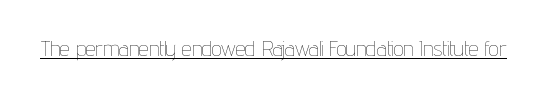
Q: Is the text bold? A: No.
Q: Is the text italic (slanted)? A: No, it is upright.
Q: Is the text underlined? A: Yes.
Q: Is the spacing between letters normal or unusually wide? A: Normal.
